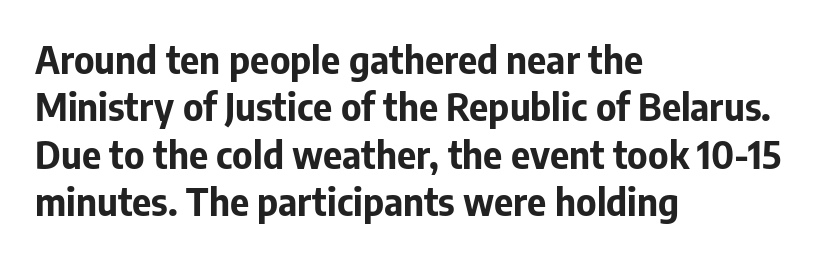
Here the glyphs are tracked normally, forming tight word shapes. The text was rendered using a sans face with plain stroke endings. Weight check: bold — yes, fully. Vertically, the passage feels balanced, rows spaced as you'd expect. Beneath every word, the page is bare.
